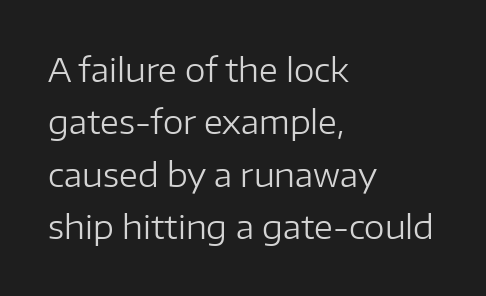
The image shows 33 px regular-weight sans-serif type, upright; set left-aligned, normal line spacing (1.59x), normal letter spacing, not underlined; low stroke contrast and a medium x-height.
